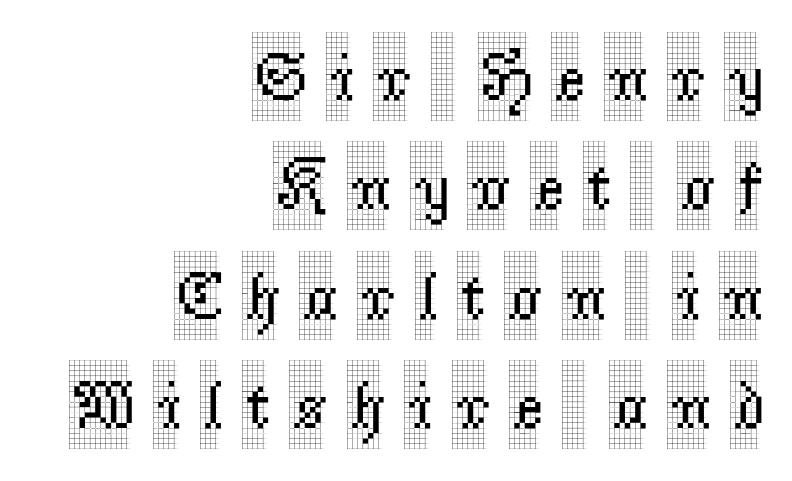
Classification — serif. A flush-right, rag-left setting is used for this passage. Bare-footed words on every line. Ascenders rise straight up at ninety degrees. These lines are rendered in a variable-pitch font. Horizontal bands of white between lines are of average thickness.
